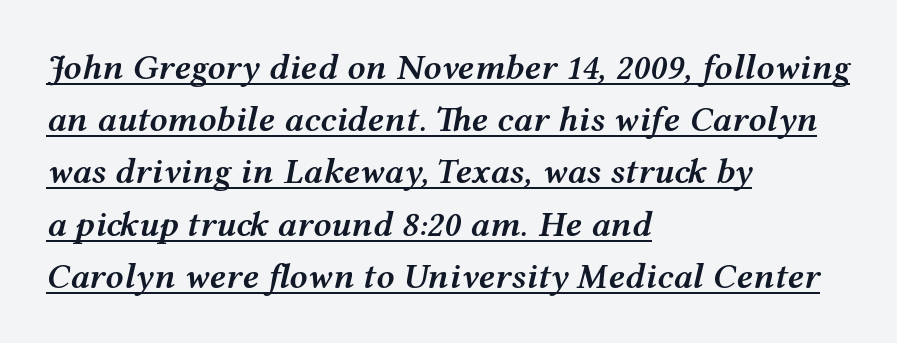
Here the designer chose a conventional face with non-uniform glyph widths. The rendering applies a slant to the glyphs. Honestly, the letter spacing is just normal — you wouldn't notice it. Compared with an ordinary text face, these strokes are moderately heavier — a semibold.
